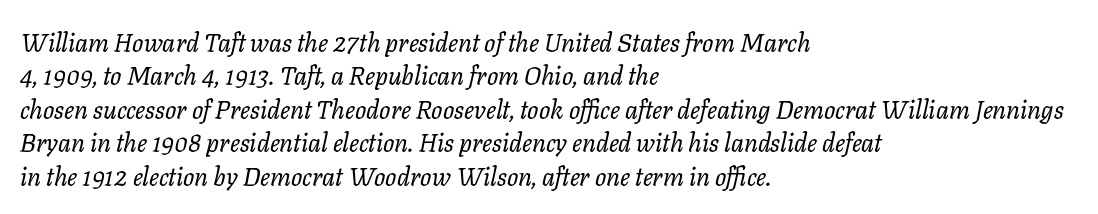
Q: Is the text bold? A: No.
Q: Is the text italic (slanted)? A: Yes, it leans right by about 11 degrees.
Q: Is the text underlined? A: No.
Q: How is the paragraph aligned? A: Left-aligned.
Q: Is the spacing between letters normal or unusually wide? A: Normal.
Q: Is the spacing between lines tight, normal or loose? A: Normal.
